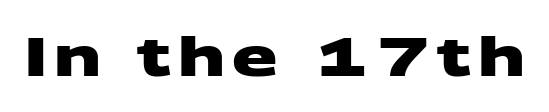
The image shows 53 px heavy, wide sans-serif type; set not underlined; medium stroke contrast and a large x-height.
